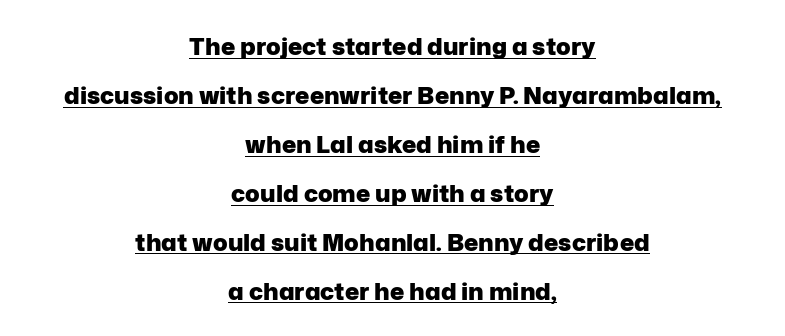
Q: Is the text bold? A: Yes.
Q: Is the text italic (slanted)? A: No, it is upright.
Q: Is the text underlined? A: Yes.
Q: How is the paragraph aligned? A: Centered.
Q: Is the spacing between letters normal or unusually wide? A: Normal.
Q: Is the spacing between lines tight, normal or loose? A: Loose.
